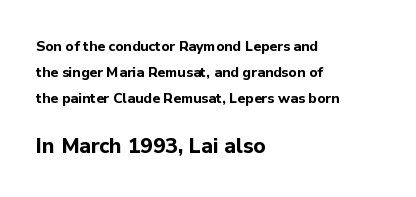
Note: smaller setting up top, larger setting below. Anything drawn beneath the words? Only blank space. Which margin do the lines hug? The left one — the right edge is uneven. Italic: no, the glyphs are upright roman. In terms of weight, the rendering is a true, heavy bold.
